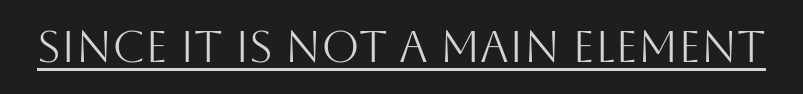
{"serif": "no", "italic": "no", "bold": "no", "weight": "light", "width": "normal", "stroke_contrast": "medium", "x_height": "large", "monospaced": "no", "underline": "yes", "letter_spacing": "normal", "letter_spacing_em": 0.0, "glyph_px": 44}
